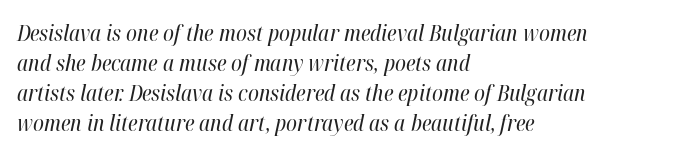
Teacher's note: observe the even left margin — that is flush-left alignment. It's the slanting kind of type. A normal amount of white space separates one row of letters from the next. The rendering keeps characters at their native spacing.
